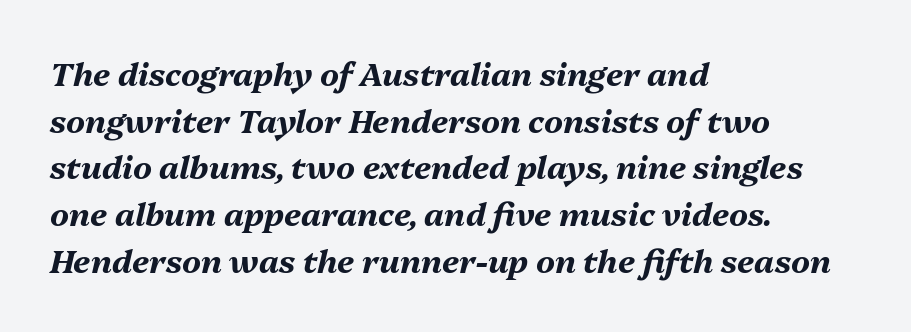
Q: Is the text bold? A: Yes.
Q: Is the text italic (slanted)? A: Yes, it leans right by about 13 degrees.
Q: Is the text underlined? A: No.
Q: How is the paragraph aligned? A: Left-aligned.
Q: Is the spacing between letters normal or unusually wide? A: Normal.
Q: Is the spacing between lines tight, normal or loose? A: Normal.
Q: Width (condensed, normal, or wide)? A: Normal.
Q: Stroke contrast? A: Medium.
Q: x-height? A: Medium.
Q: Monospaced? A: No.
